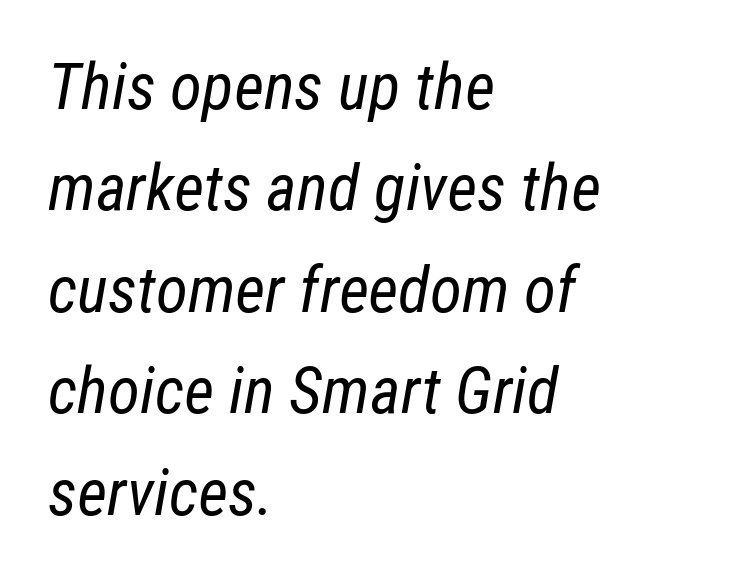
{"italic": "yes", "lean": "right", "slant_degrees": 12, "bold": "no", "weight": "regular", "width": "condensed", "stroke_contrast": "low", "x_height": "medium", "monospaced": "no", "underline": "no", "align": "left", "line_spacing": "normal", "line_spacing_ratio": 1.56, "letter_spacing": "normal", "letter_spacing_em": 0.0, "glyph_px": 65}
